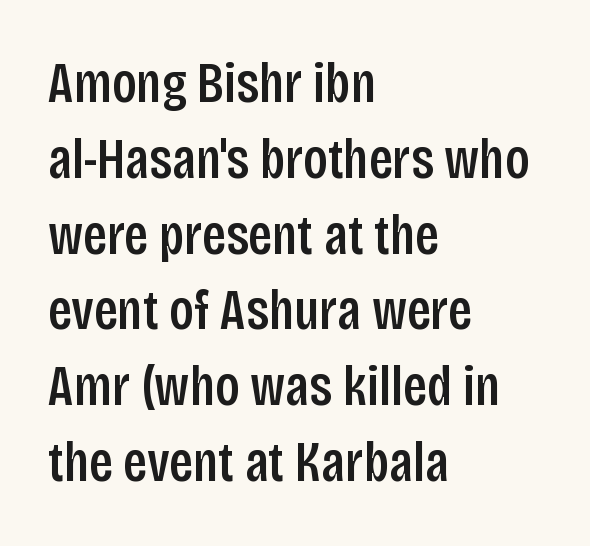
{"serif": "no", "italic": "no", "width": "condensed", "stroke_contrast": "low", "x_height": "large", "monospaced": "no", "underline": "no", "align": "left", "line_spacing": "normal", "line_spacing_ratio": 1.33, "letter_spacing": "normal", "letter_spacing_em": 0.0, "glyph_px": 57}
